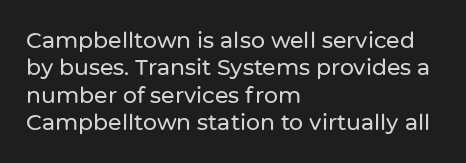
Letter spacing: default. Words float on clear page, feet unadorned. Every stem runs plumb, perpendicular to the baseline. Is there much room between lines? A standard amount, neither cramped nor airy. Reading down the block, your eye returns to a fixed left position each line.
